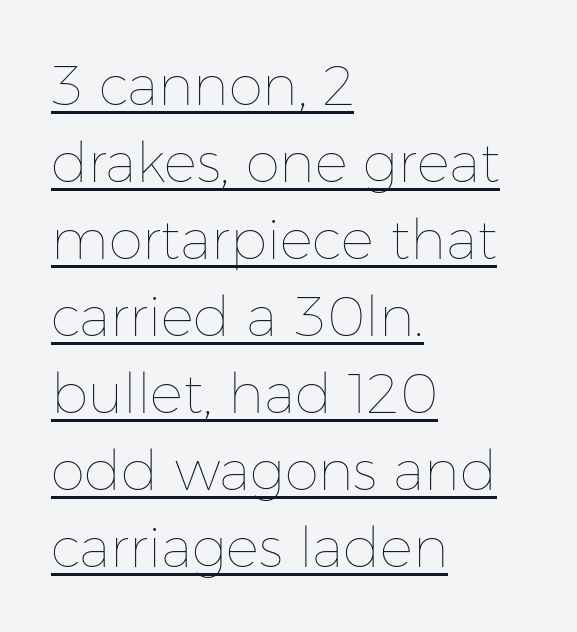
{"italic": "no", "bold": "no", "weight": "thin", "width": "normal", "stroke_contrast": "low", "x_height": "medium", "monospaced": "no", "underline": "yes", "align": "left", "line_spacing": "normal", "line_spacing_ratio": 1.4, "letter_spacing": "normal", "letter_spacing_em": 0.0, "glyph_px": 55}
